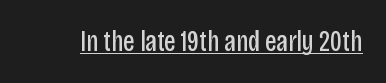
{"serif": "no", "italic": "no", "bold": "no", "weight": "regular", "width": "condensed", "stroke_contrast": "low", "x_height": "large", "monospaced": "no", "underline": "yes", "letter_spacing": "normal", "letter_spacing_em": 0.0, "glyph_px": 29}
